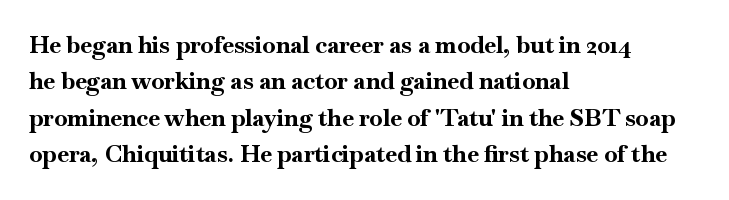
The image shows 24 px bold type, upright; set left-aligned, normal line spacing (1.52x), normal letter spacing, not underlined.
